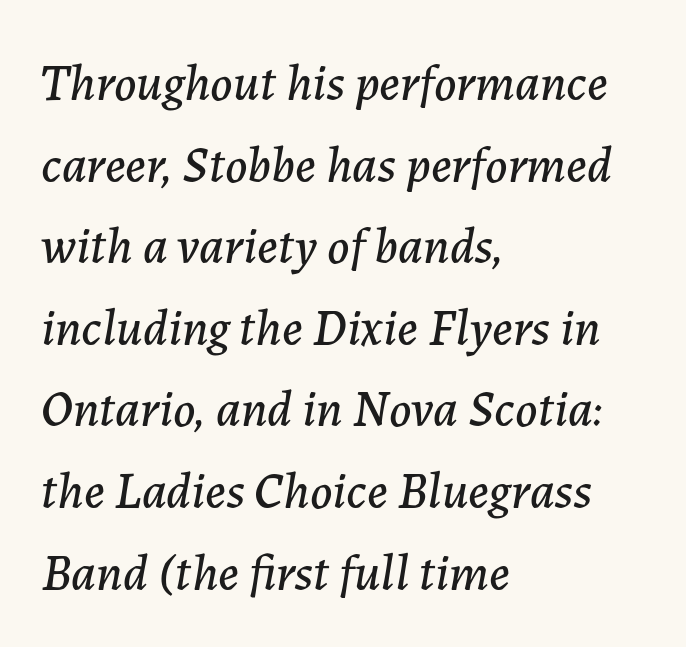
The image shows 51 px text type, italic (leaning right); set left-aligned, normal line spacing (1.6x), normal letter spacing, not underlined; low stroke contrast and a medium x-height.
